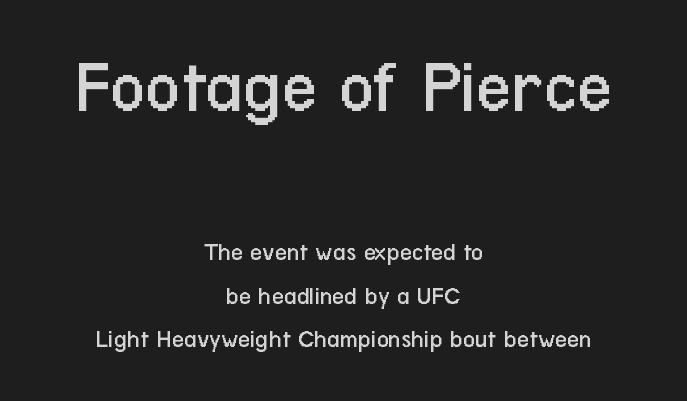
Q: Is the text bold? A: No.
Q: Is the text italic (slanted)? A: No, it is upright.
Q: Is the typeface a serif or a sans-serif typeface? A: Sans-serif.
Q: Is the text underlined? A: No.
Q: How is the paragraph aligned? A: Centered.
Q: Is the spacing between letters normal or unusually wide? A: Normal.
Q: Is the spacing between lines tight, normal or loose? A: Normal.
Q: Which block of text is set in a larger size, the first (top) or the second (bottom)? A: The first (top) one.
Q: Width (condensed, normal, or wide)? A: Condensed.
Q: Stroke contrast? A: Low.
Q: x-height? A: Medium.
Q: Monospaced? A: No.
